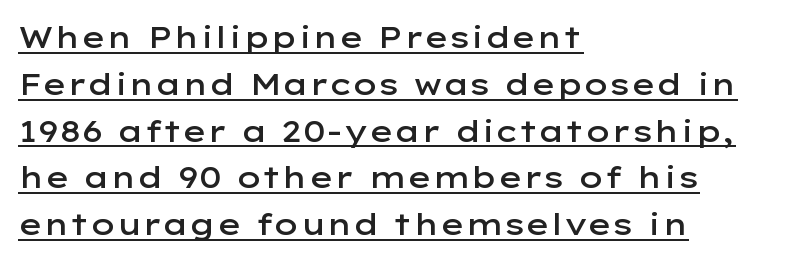
The image shows 30 px semibold, wide sans-serif type, upright; set left-aligned, normal line spacing (1.56x), normal letter spacing, underlined; low stroke contrast and a medium x-height.
